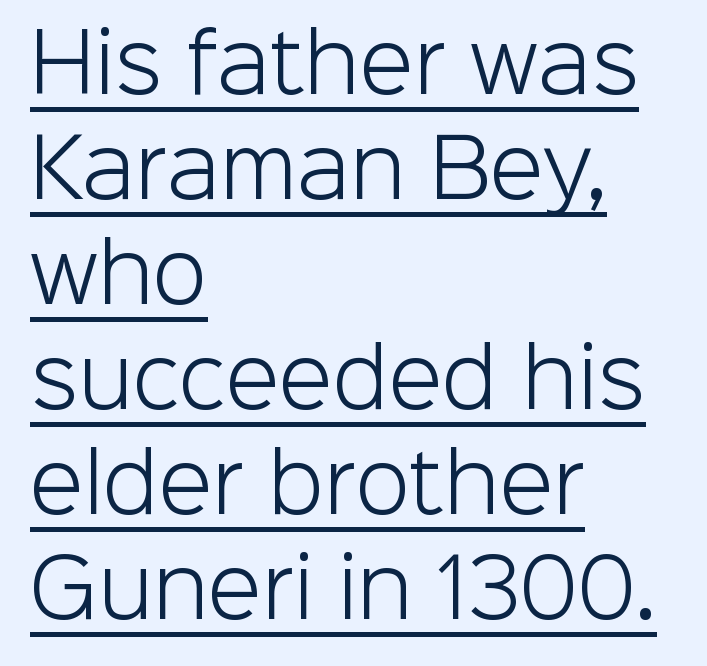
Q: Is the text bold? A: No.
Q: Is the text italic (slanted)? A: No, it is upright.
Q: Is the typeface a serif or a sans-serif typeface? A: Sans-serif.
Q: Is the text underlined? A: Yes.
Q: How is the paragraph aligned? A: Left-aligned.
Q: Is the spacing between letters normal or unusually wide? A: Normal.
Q: Is the spacing between lines tight, normal or loose? A: Normal.
Q: Width (condensed, normal, or wide)? A: Normal.
Q: Stroke contrast? A: Low.
Q: x-height? A: Medium.
Q: Monospaced? A: No.
